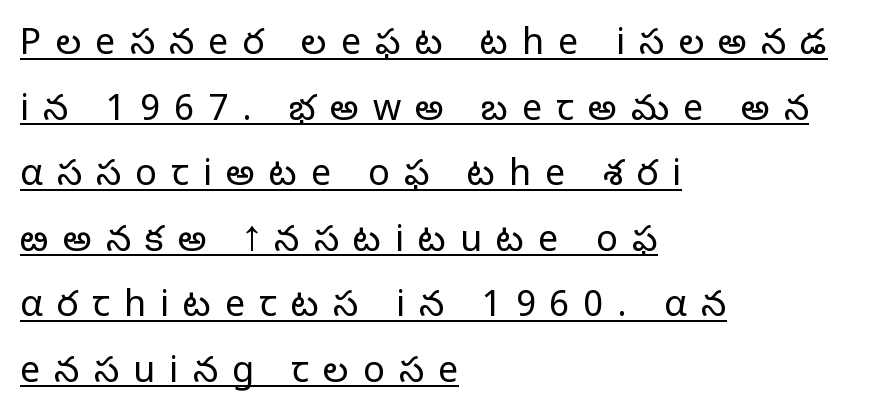
{"serif": "no", "italic": "no", "bold": "no", "weight": "light", "width": "normal", "stroke_contrast": "low", "x_height": "medium", "monospaced": "no", "underline": "yes", "align": "left", "line_spacing_ratio": 1.82, "letter_spacing": "wide", "letter_spacing_em": 0.39, "glyph_px": 36}
